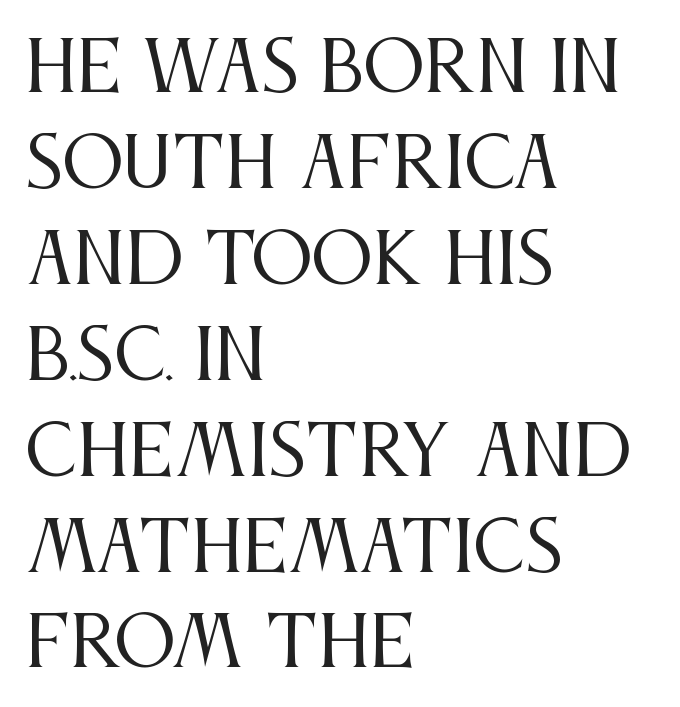
Q: Is the text bold? A: No.
Q: Is the text italic (slanted)? A: No, it is upright.
Q: Is the typeface a serif or a sans-serif typeface? A: Serif.
Q: Is the text underlined? A: No.
Q: How is the paragraph aligned? A: Left-aligned.
Q: Is the spacing between letters normal or unusually wide? A: Normal.
Q: Is the spacing between lines tight, normal or loose? A: Normal.
Q: Width (condensed, normal, or wide)? A: Condensed.
Q: Stroke contrast? A: Medium.
Q: x-height? A: Large.
Q: Monospaced? A: No.
